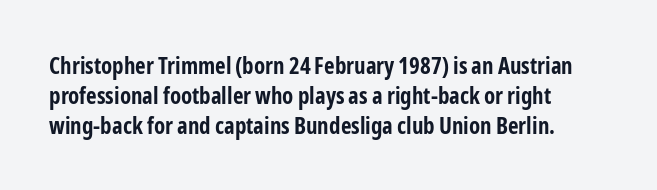
Designer's note — italics off, roman on. Clear beneath every line of the passage. Set as a true bold cut, around the 700 mark. How would I describe the line gaps? Plain and ordinary.
